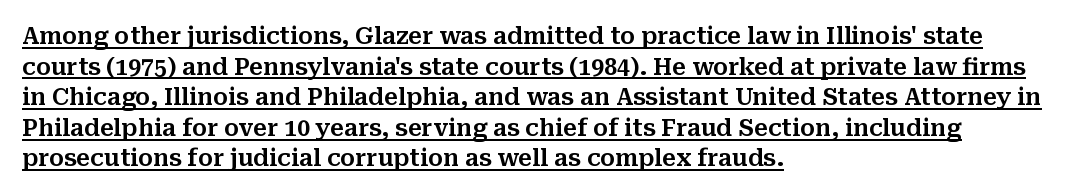
Q: Is the text italic (slanted)? A: No, it is upright.
Q: Is the text underlined? A: Yes.
Q: How is the paragraph aligned? A: Left-aligned.
Q: Is the spacing between letters normal or unusually wide? A: Normal.
Q: Is the spacing between lines tight, normal or loose? A: Normal.
